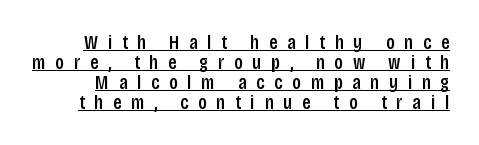
A typographer would call this underscored text. Tall strokes in this sample are plumb rather than angled. Does extra space separate the letters? Yes, quite a lot of it. The passage shown stacks its lines with hardly any gap.
